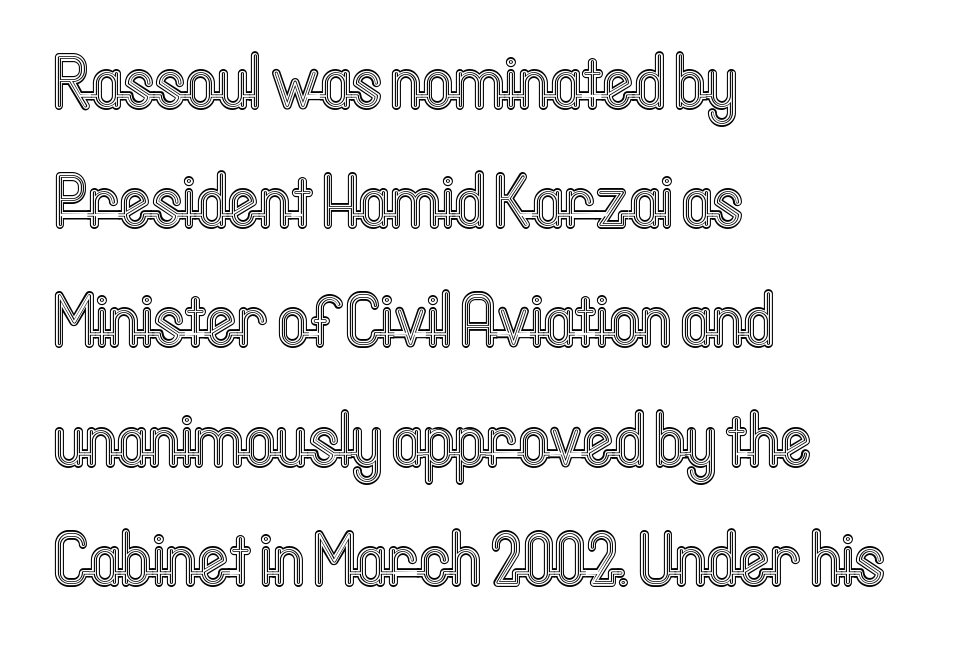
Nobody drew a line under any word here. The vertical gap from one line to the next is medium. There is no visible air inserted between adjacent glyphs. Does the lettering tilt? It doesn't — this is upright. These lines are rendered in a variable-pitch font.
